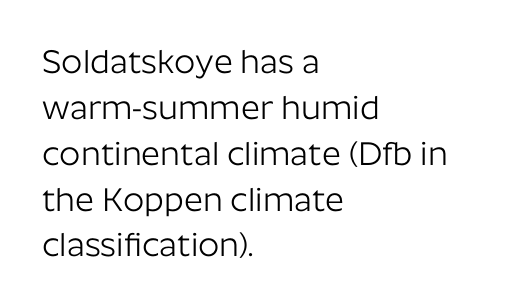
{"serif": "no", "italic": "no", "bold": "no", "weight": "light", "width": "normal", "stroke_contrast": "low", "x_height": "medium", "monospaced": "no", "underline": "no", "align": "left", "line_spacing": "normal", "line_spacing_ratio": 1.39, "letter_spacing": "normal", "letter_spacing_em": 0.0, "glyph_px": 33}
